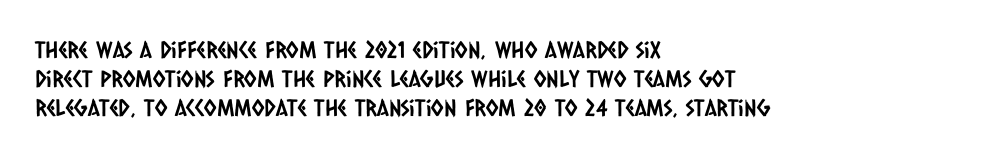
Q: Is the text underlined? A: No.
Q: How is the paragraph aligned? A: Left-aligned.
Q: Is the spacing between letters normal or unusually wide? A: Normal.
Q: Is the spacing between lines tight, normal or loose? A: Normal.
